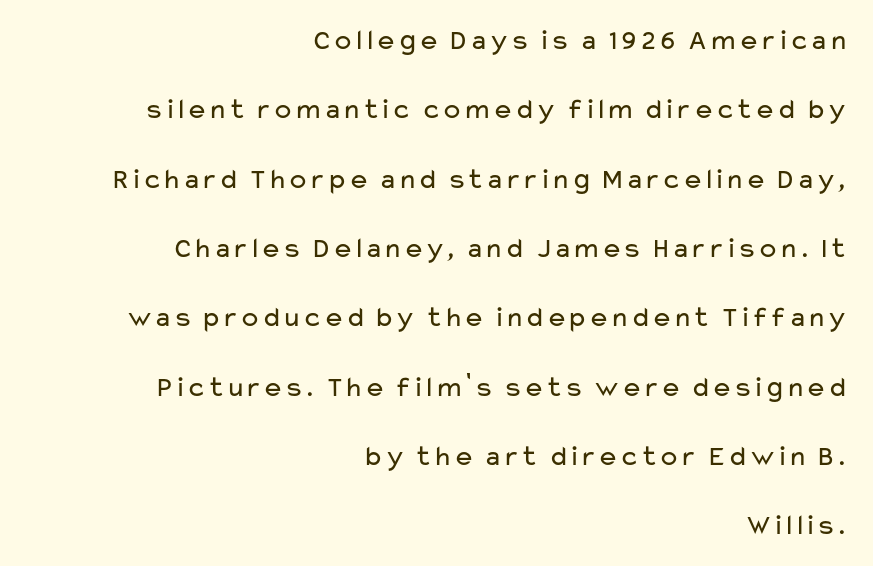
{"serif": "no", "italic": "no", "bold": "no", "weight": "regular", "width": "wide", "stroke_contrast": "low", "x_height": "medium", "monospaced": "no", "underline": "no", "align": "right", "line_spacing": "loose", "line_spacing_ratio": 2.39, "letter_spacing": "normal", "letter_spacing_em": 0.0, "glyph_px": 29}
